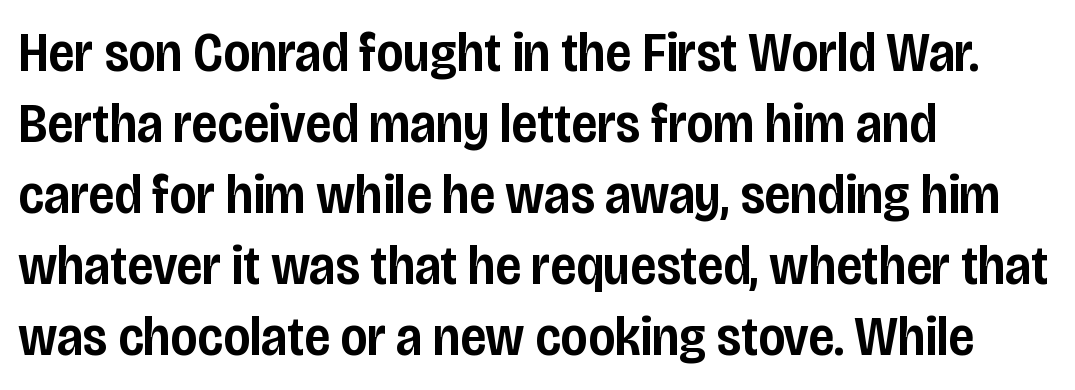
{"serif": "no", "italic": "no", "bold": "semi", "weight": "semibold", "width": "condensed", "stroke_contrast": "low", "x_height": "large", "monospaced": "no", "underline": "no", "align": "left", "line_spacing": "normal", "line_spacing_ratio": 1.27, "letter_spacing": "normal", "letter_spacing_em": 0.0, "glyph_px": 56}
